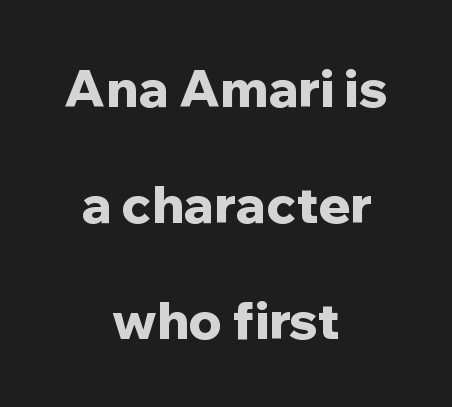
Q: Is the text bold? A: Yes.
Q: Is the text italic (slanted)? A: No, it is upright.
Q: Is the typeface a serif or a sans-serif typeface? A: Sans-serif.
Q: Is the text underlined? A: No.
Q: How is the paragraph aligned? A: Centered.
Q: Is the spacing between letters normal or unusually wide? A: Normal.
Q: Is the spacing between lines tight, normal or loose? A: Loose.
Q: Width (condensed, normal, or wide)? A: Normal.
Q: Stroke contrast? A: Low.
Q: x-height? A: Medium.
Q: Monospaced? A: No.
